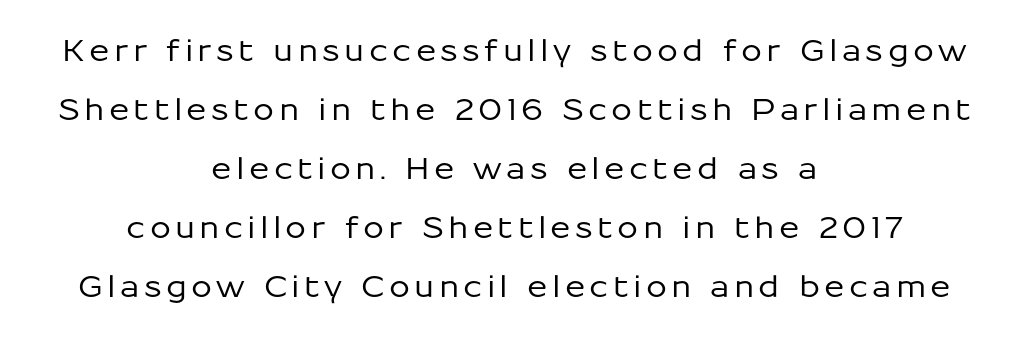
The image shows 30 px sans-serif type, upright; set centered, loose line spacing (1.97x), not underlined; low stroke contrast and a medium x-height.
